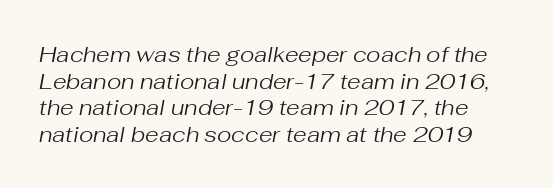
{"italic": "yes", "lean": "right", "slant_degrees": 10, "bold": "no", "underline": "no", "line_spacing_ratio": 1.21, "letter_spacing": "normal", "letter_spacing_em": 0.0, "glyph_px": 22}
